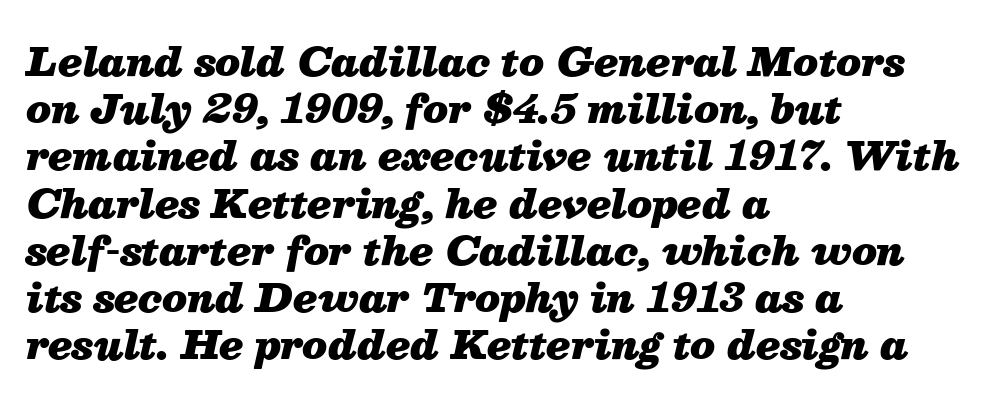
Underlining? Definitely not there. These lines keep a tight, regular rhythm from letter to letter. Posture: slanted. The lines are quadded left. This sample has the flowing, uneven cadence of proportional lettering.
